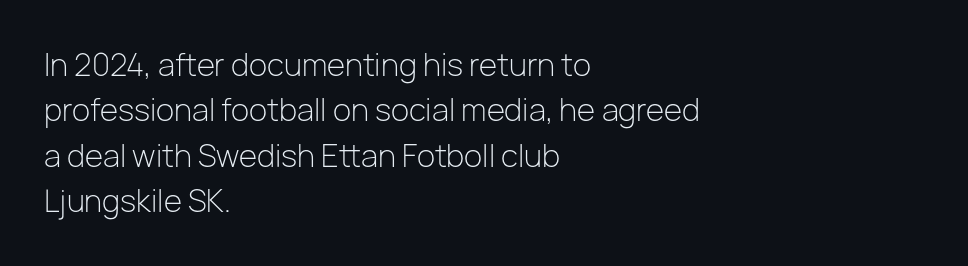
The image shows 30 px light sans-serif type, upright; set left-aligned, normal line spacing (1.51x), normal letter spacing, not underlined; low stroke contrast and a medium x-height.
